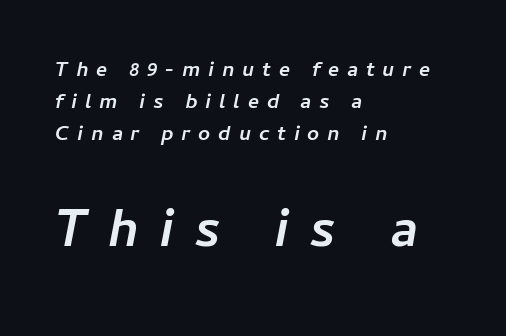
Looks like regular typesetting: each glyph gets only the width it needs. Typesetter's note — lower block bumped up in size, upper block left smaller. The space beneath each line is pristine and unruled. I'd describe the lettering as bold — thick and assertive.
